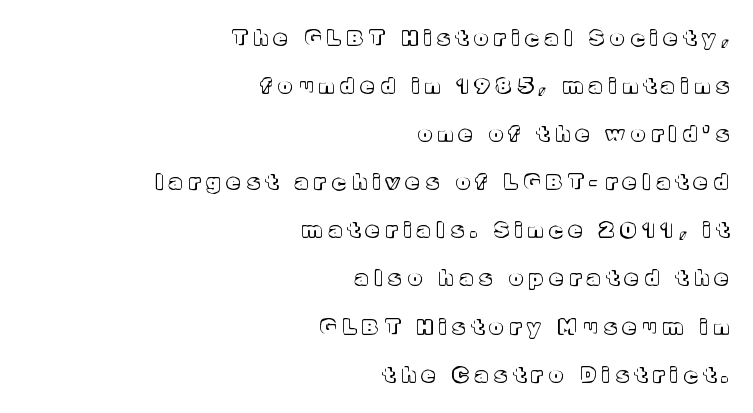
Q: Is the text italic (slanted)? A: No, it is upright.
Q: Is the text underlined? A: No.
Q: How is the paragraph aligned? A: Right-aligned.
Q: Is the spacing between letters normal or unusually wide? A: Unusually wide.
Q: Is the spacing between lines tight, normal or loose? A: Loose.
